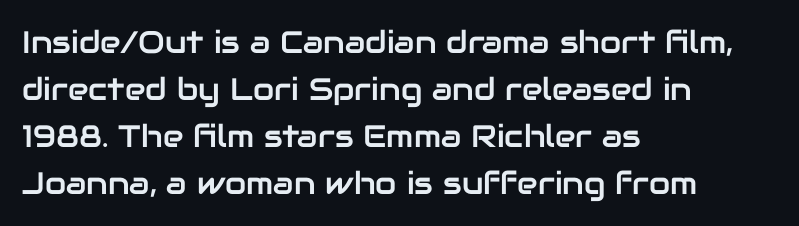
The image shows 31 px sans-serif type, upright; set left-aligned, normal line spacing (1.52x), normal letter spacing, not underlined; low stroke contrast and a medium x-height.
